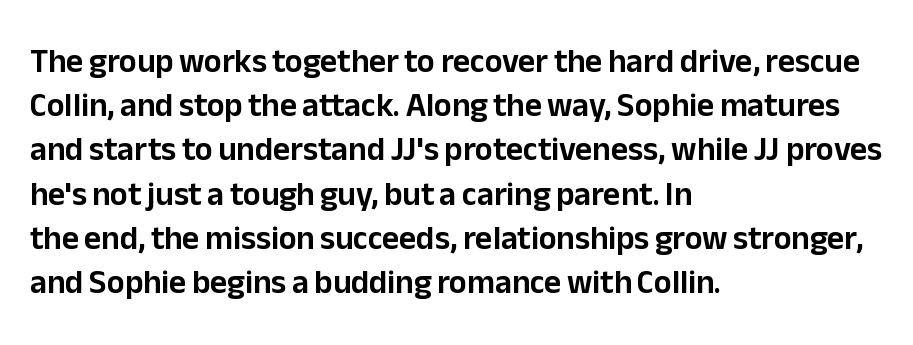
Q: Is the text italic (slanted)? A: No, it is upright.
Q: Is the typeface a serif or a sans-serif typeface? A: Sans-serif.
Q: Is the text underlined? A: No.
Q: How is the paragraph aligned? A: Left-aligned.
Q: Is the spacing between letters normal or unusually wide? A: Normal.
Q: Is the spacing between lines tight, normal or loose? A: Normal.
Q: Width (condensed, normal, or wide)? A: Normal.
Q: Stroke contrast? A: Low.
Q: x-height? A: Medium.
Q: Monospaced? A: No.
